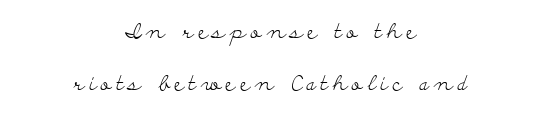
This block would shrink considerably if given ordinary leading; it's expanded now. The gaps between neighbouring characters are conspicuously large. Underline: absent. A centered setting, common on invitations and titles, is used for this passage. Stems here are at most as thick as an everyday book face.
